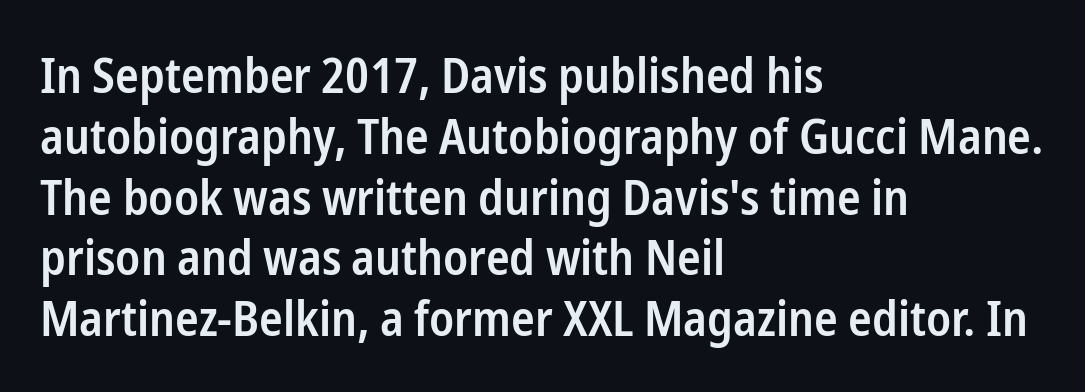
Q: Is the text bold? A: Semi-bold.
Q: Is the text italic (slanted)? A: No, it is upright.
Q: Is the typeface a serif or a sans-serif typeface? A: Sans-serif.
Q: Is the text underlined? A: No.
Q: How is the paragraph aligned? A: Left-aligned.
Q: Is the spacing between letters normal or unusually wide? A: Normal.
Q: Width (condensed, normal, or wide)? A: Condensed.
Q: Stroke contrast? A: Low.
Q: x-height? A: Medium.
Q: Monospaced? A: No.
